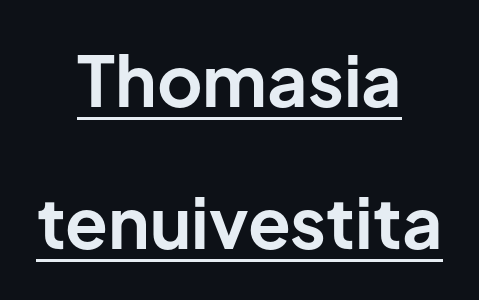
The image shows 70 px bold sans-serif type, upright; set centered, loose line spacing (2.03x), normal letter spacing, underlined; low stroke contrast and a medium x-height.
